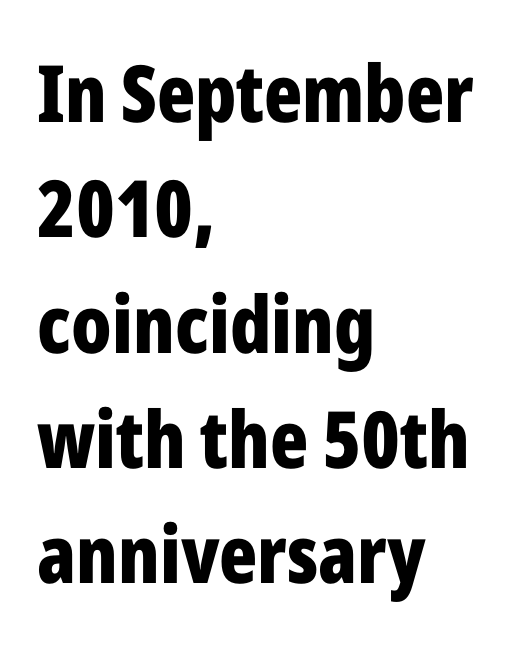
If you measured baseline to baseline, you'd find a middling distance. You could not count columns in this text — the font is proportionally spaced. Italic? Not at all — the glyphs are vertical. Horizontally, the lines are justified to the leading edge only. Look at the tracking — it's just the regular setting, nothing added.
